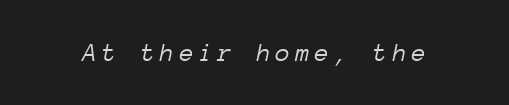
Q: Is the text bold? A: No.
Q: Is the text italic (slanted)? A: Yes, it leans right by about 12 degrees.
Q: Is the text underlined? A: No.
Q: Is the spacing between letters normal or unusually wide? A: Unusually wide.
